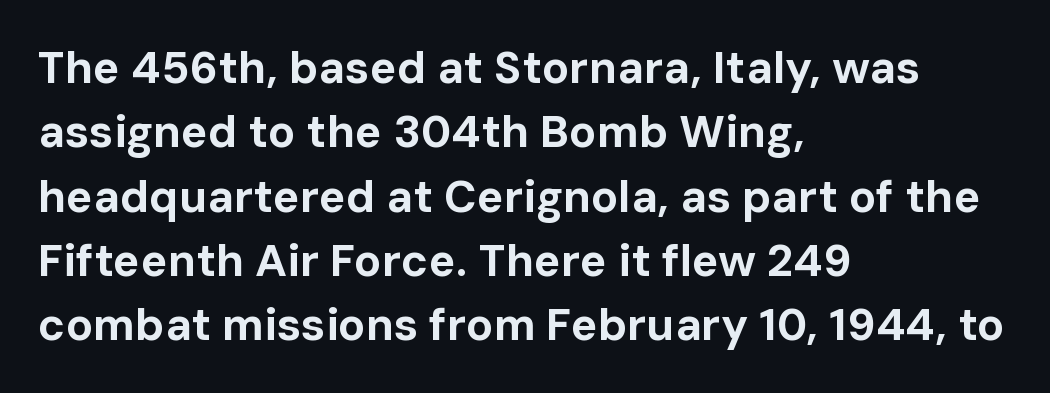
The area under the type is left untouched. What's the leading like? Ordinary, nothing unusual. This is the regular roman posture of the typeface. This sample uses a sans-serif face. Line beginnings align vertically; line endings do not. The face used here is proportionally spaced, like ordinary book or web type.
